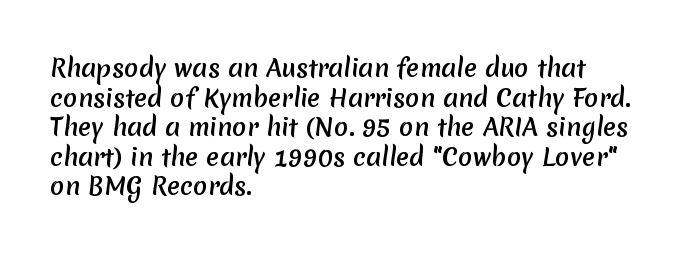
Check under the words: just untouched page. No extra tracking has been applied to these lines. Is the block centered? No — it sits flush against the left margin.
